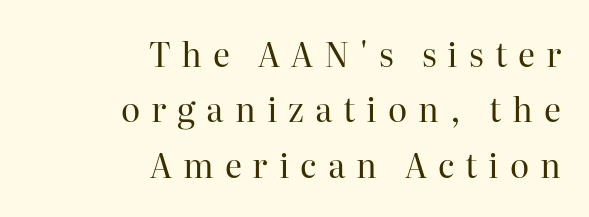
Q: Is the text bold? A: No.
Q: Is the text italic (slanted)? A: No, it is upright.
Q: Is the typeface a serif or a sans-serif typeface? A: Serif.
Q: Is the text underlined? A: No.
Q: How is the paragraph aligned? A: Right-aligned.
Q: Is the spacing between letters normal or unusually wide? A: Unusually wide.
Q: Is the spacing between lines tight, normal or loose? A: Normal.
Q: Width (condensed, normal, or wide)? A: Normal.
Q: Stroke contrast? A: High.
Q: x-height? A: Medium.
Q: Monospaced? A: No.
